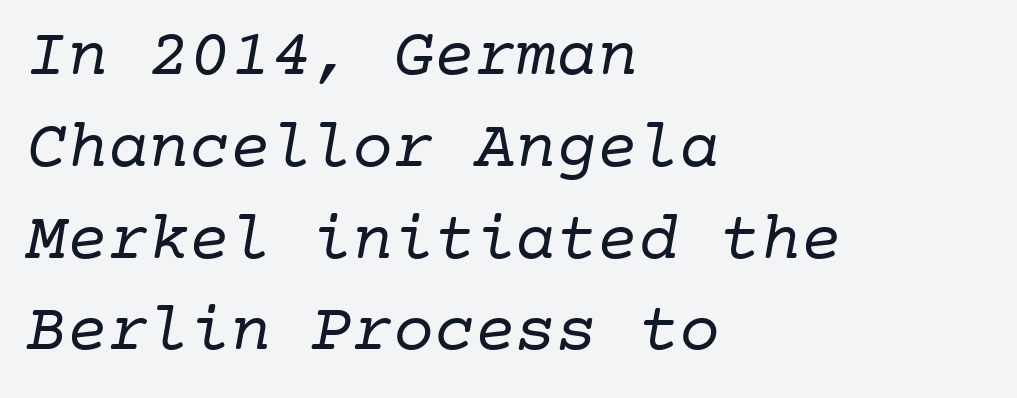
Q: Is the text bold? A: No.
Q: Is the typeface a serif or a sans-serif typeface? A: Serif.
Q: Is the text underlined? A: No.
Q: How is the paragraph aligned? A: Left-aligned.
Q: Is the spacing between letters normal or unusually wide? A: Normal.
Q: Is the spacing between lines tight, normal or loose? A: Normal.
Q: Width (condensed, normal, or wide)? A: Normal.
Q: Stroke contrast? A: Low.
Q: x-height? A: Medium.
Q: Monospaced? A: Yes.
